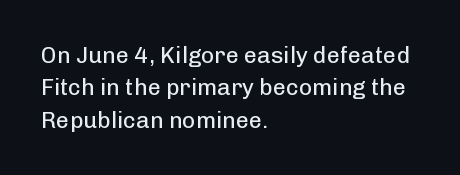
The tracking reads as untouched default to a designer's eye. Layout note: lines flush left. Students, observe: this is what conventionally led text looks like. Underline: absent.
